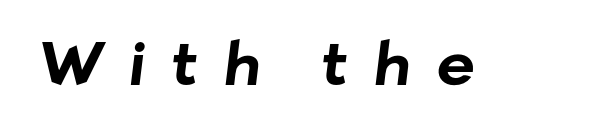
Q: Is the text bold? A: Yes.
Q: Is the typeface a serif or a sans-serif typeface? A: Sans-serif.
Q: Is the text underlined? A: No.
Q: Is the spacing between letters normal or unusually wide? A: Unusually wide.
Q: Width (condensed, normal, or wide)? A: Normal.
Q: Stroke contrast? A: Low.
Q: x-height? A: Medium.
Q: Monospaced? A: No.
